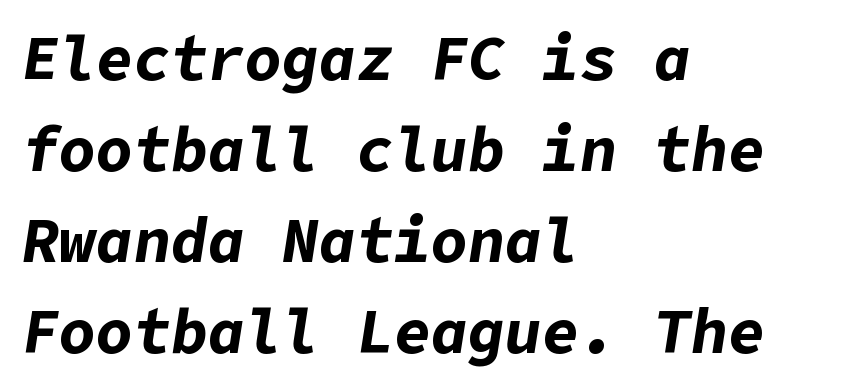
{"italic": "yes", "lean": "right", "slant_degrees": 9, "bold": "yes", "weight": "bold", "width": "normal", "stroke_contrast": "low", "x_height": "medium", "underline": "no", "align": "left", "line_spacing": "normal", "line_spacing_ratio": 1.47, "letter_spacing": "normal", "letter_spacing_em": 0.0, "glyph_px": 62}
